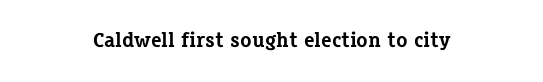
{"italic": "no", "bold": "yes", "underline": "no", "align": "center", "letter_spacing": "normal", "letter_spacing_em": 0.0, "glyph_px": 21}
